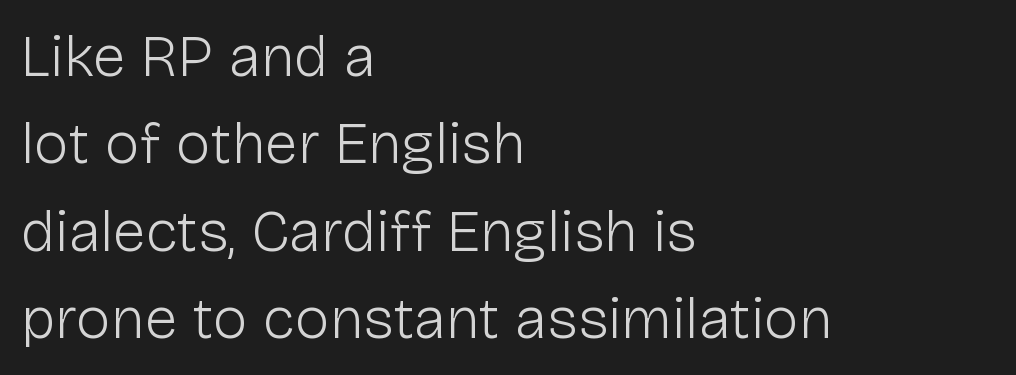
The image shows 59 px light sans-serif type, upright; set left-aligned, normal line spacing (1.48x), normal letter spacing, not underlined; low stroke contrast and a medium x-height.
